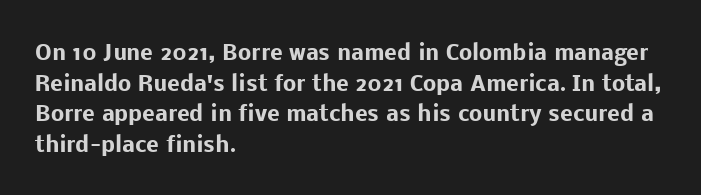
{"italic": "no", "bold": "yes", "underline": "no", "align": "left", "line_spacing": "normal", "line_spacing_ratio": 1.46, "letter_spacing": "normal", "letter_spacing_em": 0.0, "glyph_px": 21}
